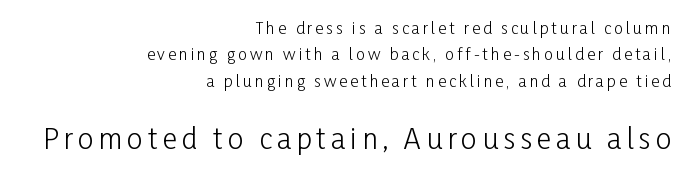
{"serif": "no", "italic": "no", "bold": "no", "weight": "light", "width": "condensed", "stroke_contrast": "low", "x_height": "medium", "monospaced": "no", "underline": "no", "align": "right", "line_spacing": "normal", "line_spacing_ratio": 1.65, "larger_block": "second", "size_ratio": 1.75, "glyph_px": 28}
